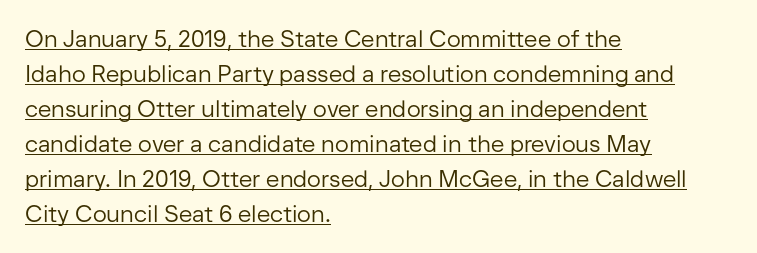
The image shows 23 px text type, upright; set left-aligned, normal line spacing (1.52x), normal letter spacing, underlined.
